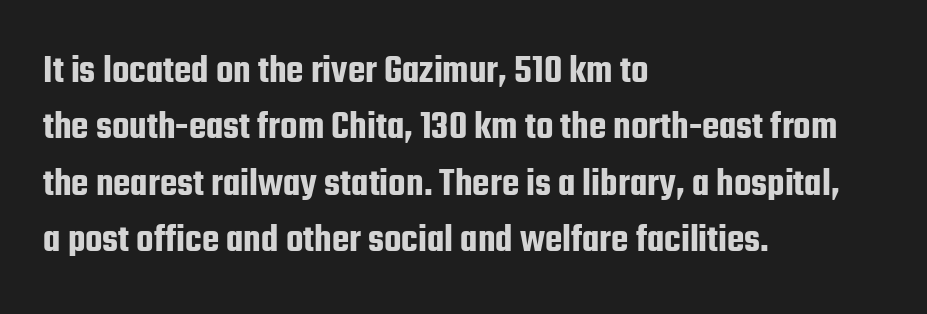
Q: Is the text italic (slanted)? A: No, it is upright.
Q: Is the typeface a serif or a sans-serif typeface? A: Sans-serif.
Q: Is the text underlined? A: No.
Q: How is the paragraph aligned? A: Left-aligned.
Q: Is the spacing between letters normal or unusually wide? A: Normal.
Q: Is the spacing between lines tight, normal or loose? A: Normal.
Q: Width (condensed, normal, or wide)? A: Condensed.
Q: Stroke contrast? A: Low.
Q: x-height? A: Medium.
Q: Monospaced? A: No.
